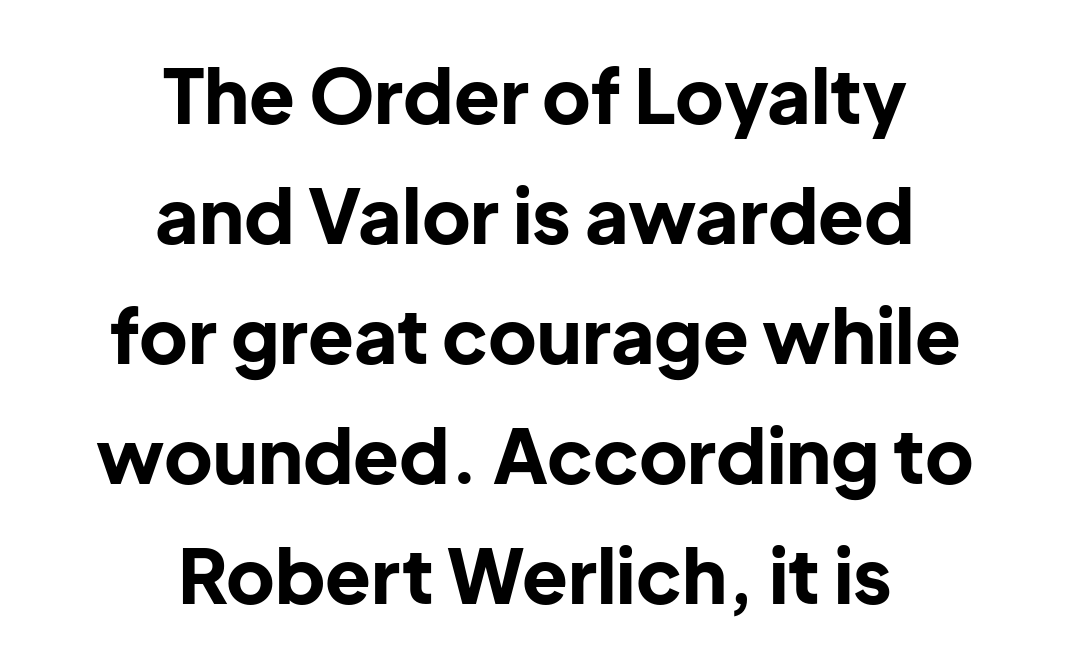
Q: Is the text bold? A: Yes.
Q: Is the text italic (slanted)? A: No, it is upright.
Q: Is the typeface a serif or a sans-serif typeface? A: Sans-serif.
Q: Is the text underlined? A: No.
Q: How is the paragraph aligned? A: Centered.
Q: Is the spacing between letters normal or unusually wide? A: Normal.
Q: Is the spacing between lines tight, normal or loose? A: Normal.
Q: Width (condensed, normal, or wide)? A: Normal.
Q: Stroke contrast? A: Low.
Q: x-height? A: Medium.
Q: Monospaced? A: No.
